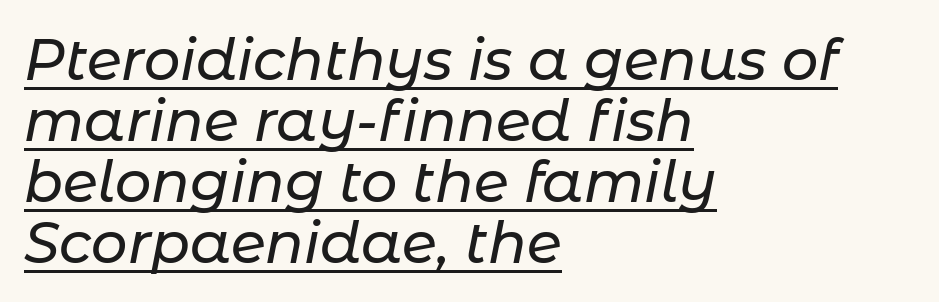
Q: Is the text italic (slanted)? A: Yes, it leans right by about 11 degrees.
Q: Is the text underlined? A: Yes.
Q: How is the paragraph aligned? A: Left-aligned.
Q: Is the spacing between letters normal or unusually wide? A: Normal.
Q: Is the spacing between lines tight, normal or loose? A: Tight.
Q: Width (condensed, normal, or wide)? A: Normal.
Q: Stroke contrast? A: Low.
Q: x-height? A: Medium.
Q: Monospaced? A: No.
